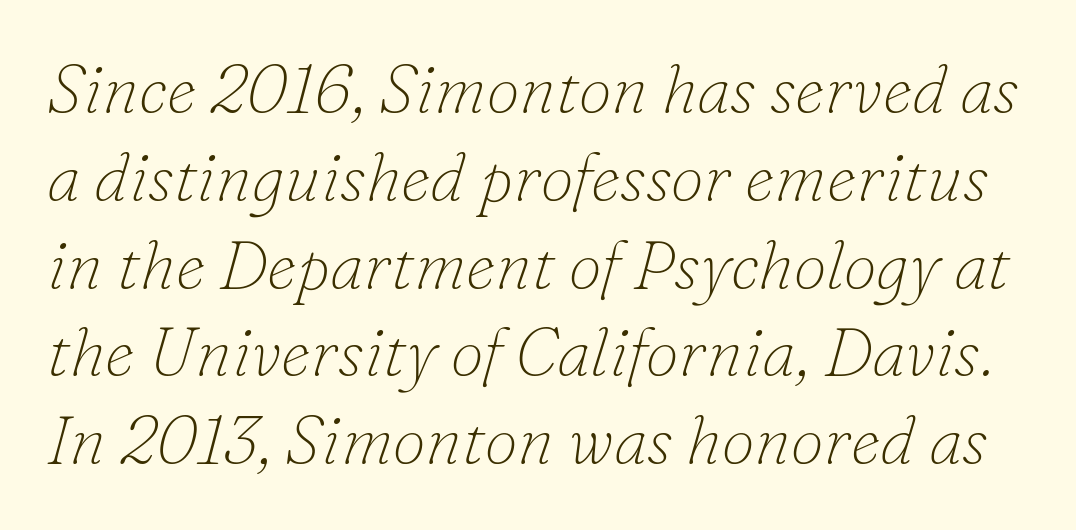
Q: Is the text bold? A: No.
Q: Is the text italic (slanted)? A: Yes, it leans right by about 16 degrees.
Q: Is the typeface a serif or a sans-serif typeface? A: Serif.
Q: Is the text underlined? A: No.
Q: Is the spacing between letters normal or unusually wide? A: Normal.
Q: Is the spacing between lines tight, normal or loose? A: Normal.
Q: Width (condensed, normal, or wide)? A: Normal.
Q: Stroke contrast? A: Low.
Q: x-height? A: Small.
Q: Monospaced? A: No.
